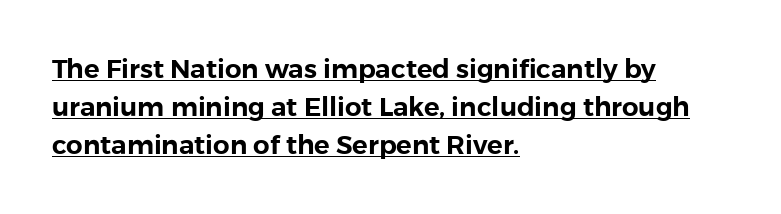
This sample carries an underscore along the baseline area. If you measured baseline to baseline, you'd find a middling distance. If you drew a ruler down the left edge, every line would touch it. Students, note that the glyphs here touch the page at normal intervals.
